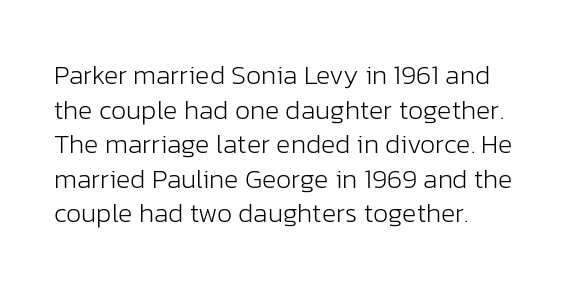
{"italic": "no", "bold": "no", "underline": "no", "align": "left", "line_spacing": "normal", "line_spacing_ratio": 1.28, "letter_spacing": "normal", "letter_spacing_em": 0.0, "glyph_px": 27}
